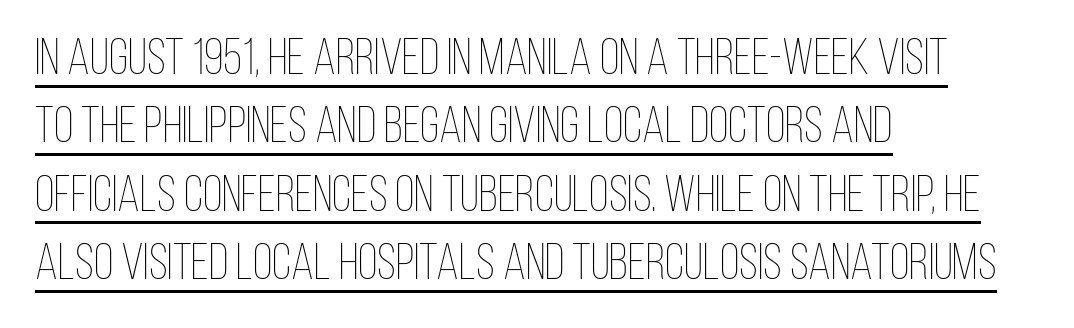
Q: Is the text bold? A: No.
Q: Is the text italic (slanted)? A: No, it is upright.
Q: Is the text underlined? A: Yes.
Q: How is the paragraph aligned? A: Left-aligned.
Q: Is the spacing between letters normal or unusually wide? A: Normal.
Q: Is the spacing between lines tight, normal or loose? A: Normal.
Q: Width (condensed, normal, or wide)? A: Condensed.
Q: Stroke contrast? A: Low.
Q: x-height? A: Large.
Q: Monospaced? A: No.
